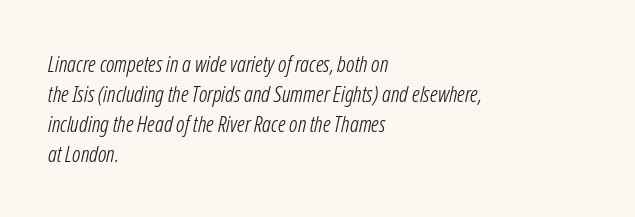
Teacher's note: observe the even left margin — that is flush-left alignment. It's the slanting kind of type. A normal amount of white space separates one row of letters from the next. The rendering keeps characters at their native spacing.
